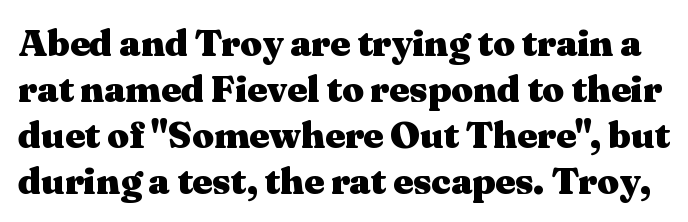
Typographic density is high because the face is bold. Unmarked baselines from the first word to the last. The specimen reads as upright at a glance. These lines are rendered in a variable-pitch font. This sample uses a serif face. The gaps between neighbouring characters are ordinary and unremarkable.
